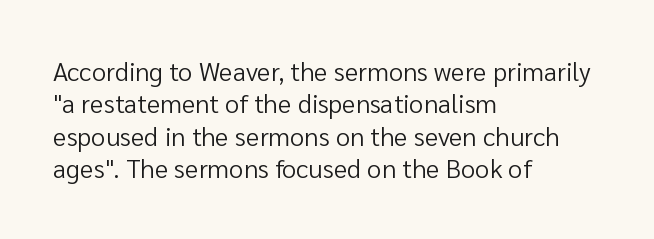
The image shows 26 px text type, upright; set left-aligned, normal line spacing (1.25x), normal letter spacing, not underlined.
